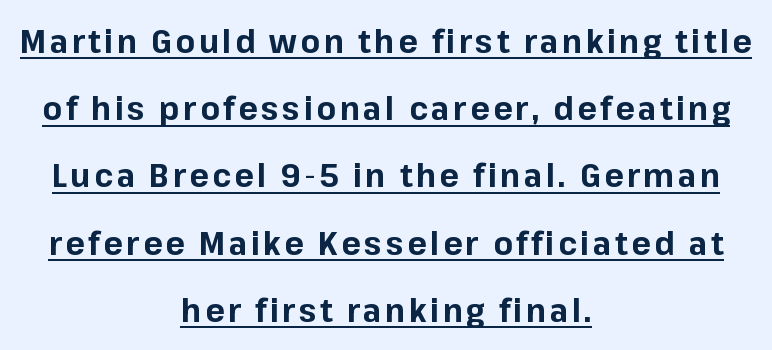
Q: Is the text bold? A: Yes.
Q: Is the text italic (slanted)? A: No, it is upright.
Q: Is the typeface a serif or a sans-serif typeface? A: Sans-serif.
Q: Is the text underlined? A: Yes.
Q: How is the paragraph aligned? A: Centered.
Q: Is the spacing between lines tight, normal or loose? A: Loose.
Q: Width (condensed, normal, or wide)? A: Normal.
Q: Stroke contrast? A: Low.
Q: x-height? A: Medium.
Q: Monospaced? A: No.
